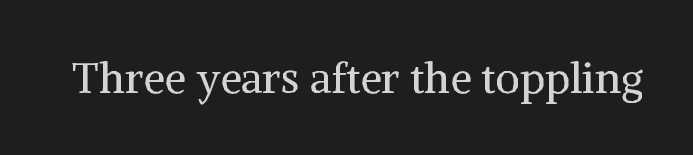
Vertical strokes here are truly vertical. The string is rendered with underlining switched off. Do the characters align in a grid? No, the font is proportional. Look at the bottom of the vertical strokes: they flare into serifs here. The weight would be labelled regular, book, light, or lighter still. Observe the ordinary spacing: letters are neighbours, not strangers.
